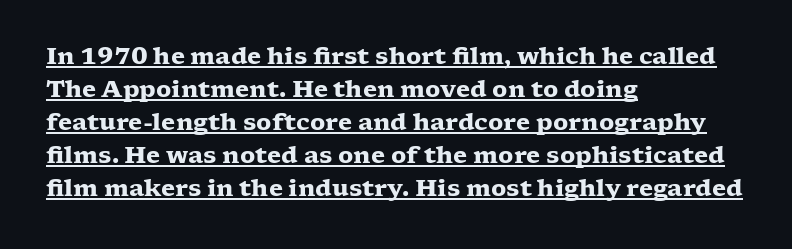
The image shows 23 px bold type, upright; set left-aligned, normal line spacing (1.44x), normal letter spacing, underlined.
